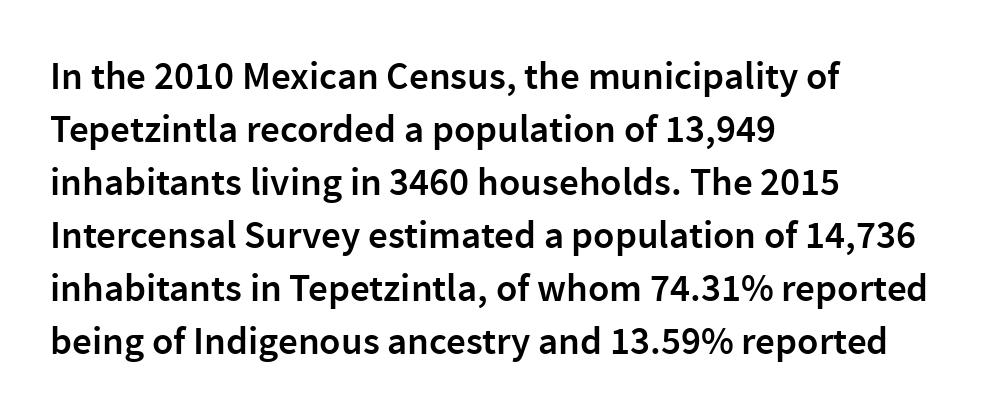
Horizontal bands of white between lines are of average thickness. The passage shown is not underscored anywhere. Typographic density is moderately raised because the face is semibold. Layout note: lines flush left. The line texture is even and compact thanks to regular tracking.
